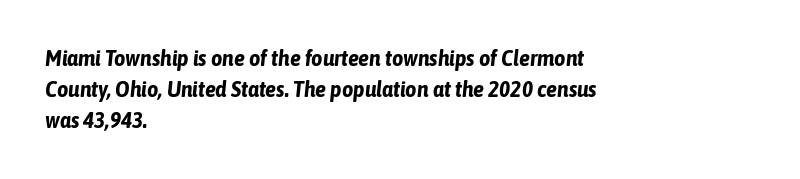
Designer's note — italics engaged. The space between consecutive lines is moderate. These lines stack with their left ends in a neat column. This rendering leaves character spacing at its baseline value. The foot of each line stays bare and open.
